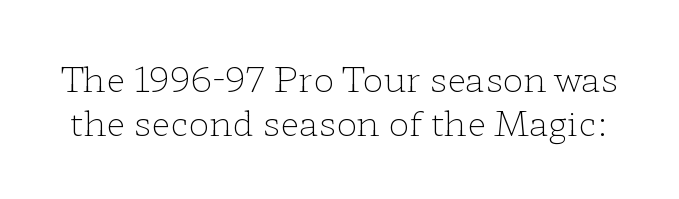
Ordinary non-slanted type is in use. Note: serifs present on the glyphs. Check under the words: just untouched page. On a weight scale, this lands at 450 or below.
